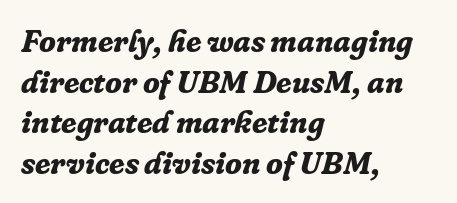
Students, this is bold: see how much ink each stroke carries. Is there much room between lines? A standard amount, neither cramped nor airy. The letterforms sit shoulder to shoulder at normal distance. The type family on display is of the serif kind.
